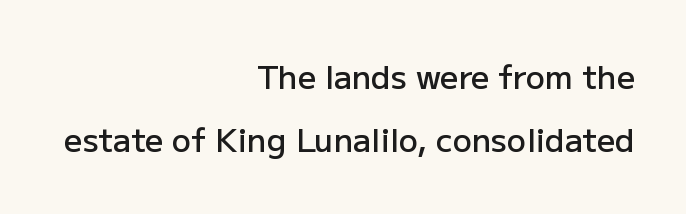
{"serif": "no", "italic": "no", "bold": "semi", "weight": "semibold", "width": "normal", "stroke_contrast": "low", "x_height": "medium", "monospaced": "no", "underline": "no", "align": "right", "line_spacing": "loose", "line_spacing_ratio": 1.97, "letter_spacing": "normal", "letter_spacing_em": 0.0, "glyph_px": 32}
